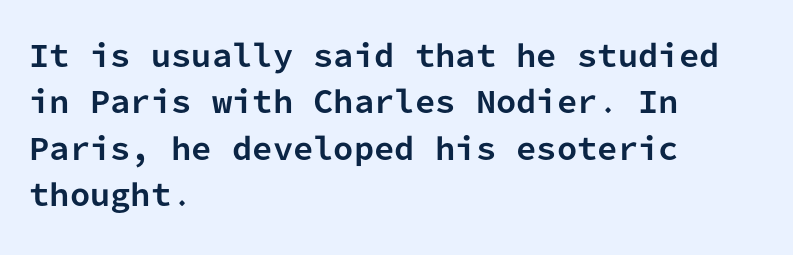
Q: Is the text bold? A: Yes.
Q: Is the text italic (slanted)? A: No, it is upright.
Q: Is the typeface a serif or a sans-serif typeface? A: Sans-serif.
Q: Is the text underlined? A: No.
Q: How is the paragraph aligned? A: Left-aligned.
Q: Is the spacing between letters normal or unusually wide? A: Normal.
Q: Is the spacing between lines tight, normal or loose? A: Normal.
Q: Width (condensed, normal, or wide)? A: Normal.
Q: Stroke contrast? A: Low.
Q: x-height? A: Medium.
Q: Monospaced? A: Yes.
